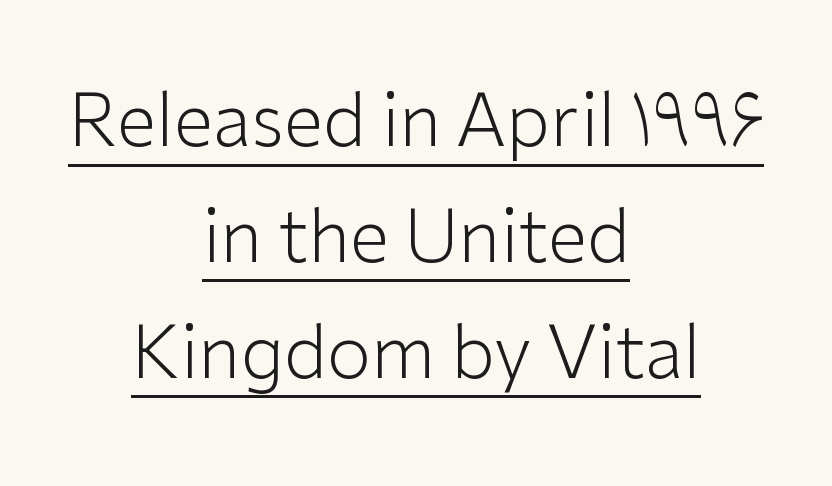
Spacing verdict: proportional, widths tailored to each character. The type sits square on the baseline with zero lean. Is the stroke heavy? The answer is a plain regular-or-lighter. Students, observe: this is what conventionally led text looks like. Words appear dense and cohesive because spacing is normal.
